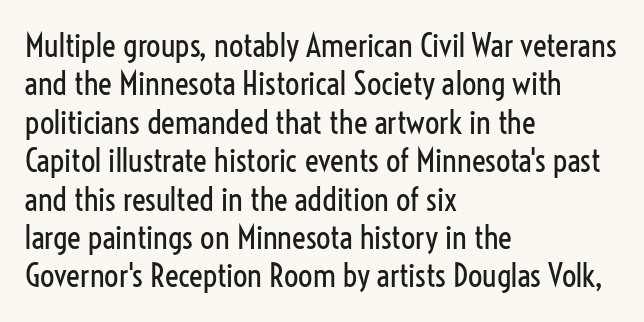
The image shows 32 px regular-weight, condensed sans-serif type, upright; set left-aligned, line spacing 1.2x, normal letter spacing, not underlined; low stroke contrast and a medium x-height.
